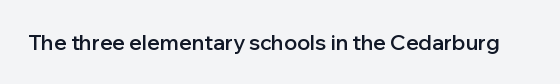
Q: Is the text bold? A: Semi-bold.
Q: Is the text italic (slanted)? A: No, it is upright.
Q: Is the text underlined? A: No.
Q: Is the spacing between letters normal or unusually wide? A: Normal.
